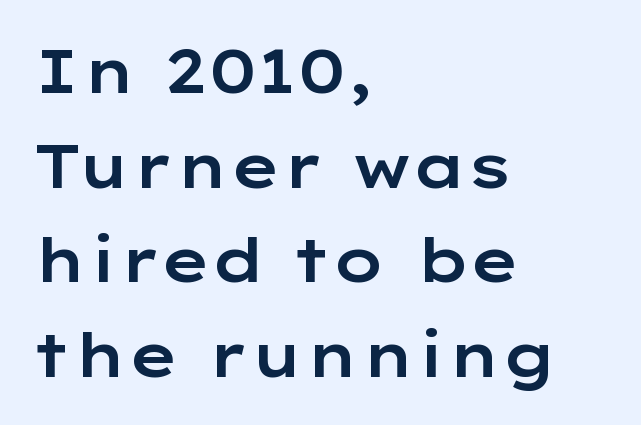
{"serif": "no", "italic": "no", "width": "wide", "stroke_contrast": "low", "x_height": "medium", "monospaced": "no", "underline": "no", "align": "left", "line_spacing": "normal", "line_spacing_ratio": 1.55, "letter_spacing": "normal", "letter_spacing_em": 0.0, "glyph_px": 61}
